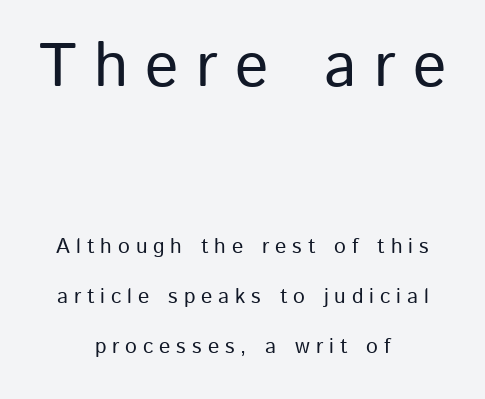
Q: Is the text italic (slanted)? A: No, it is upright.
Q: Is the typeface a serif or a sans-serif typeface? A: Sans-serif.
Q: Is the text underlined? A: No.
Q: How is the paragraph aligned? A: Centered.
Q: Is the spacing between letters normal or unusually wide? A: Unusually wide.
Q: Is the spacing between lines tight, normal or loose? A: Loose.
Q: Which block of text is set in a larger size, the first (top) or the second (bottom)? A: The first (top) one.
Q: Width (condensed, normal, or wide)? A: Normal.
Q: Stroke contrast? A: Low.
Q: x-height? A: Medium.
Q: Monospaced? A: No.
